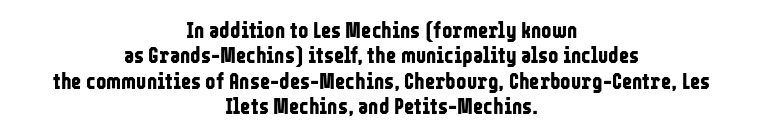
Q: Is the text bold? A: Yes.
Q: Is the text italic (slanted)? A: No, it is upright.
Q: Is the text underlined? A: No.
Q: How is the paragraph aligned? A: Centered.
Q: Is the spacing between letters normal or unusually wide? A: Normal.
Q: Is the spacing between lines tight, normal or loose? A: Tight.
